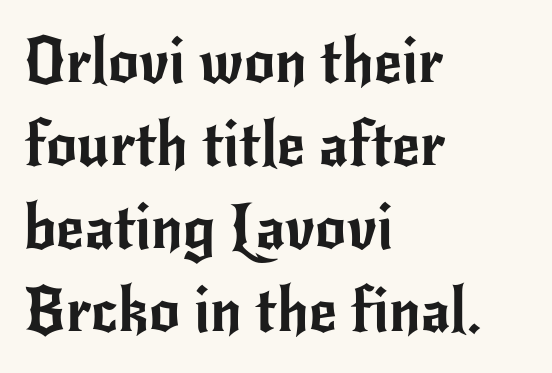
The image shows 61 px sans-serif type, upright; set left-aligned, normal line spacing (1.36x), normal letter spacing, not underlined; low stroke contrast and a small x-height.
